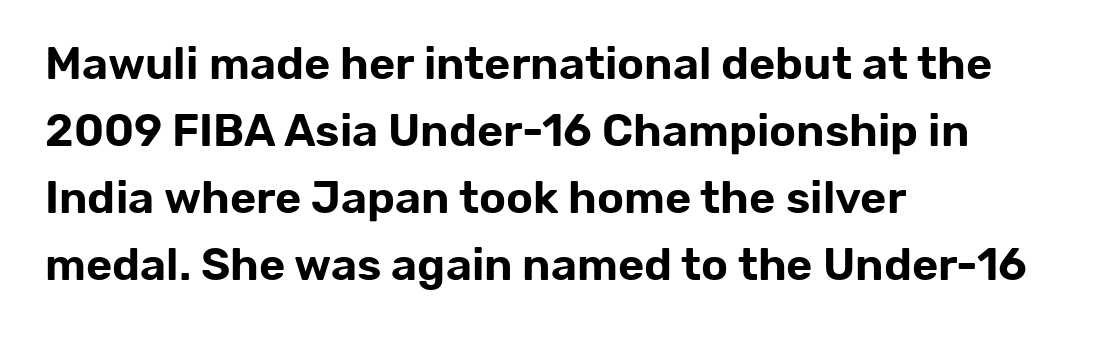
{"serif": "no", "italic": "no", "width": "normal", "stroke_contrast": "low", "x_height": "medium", "monospaced": "no", "underline": "no", "align": "left", "line_spacing": "normal", "line_spacing_ratio": 1.49, "letter_spacing": "normal", "letter_spacing_em": 0.0, "glyph_px": 45}
